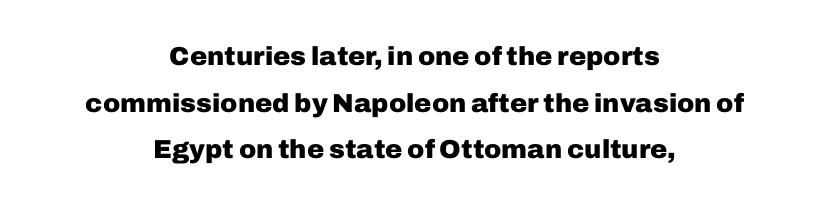
{"italic": "no", "bold": "yes", "underline": "no", "align": "center", "line_spacing_ratio": 1.79, "letter_spacing": "normal", "letter_spacing_em": 0.0, "glyph_px": 26}
